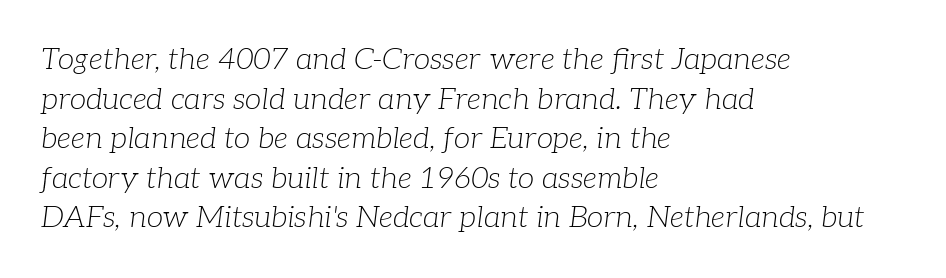
Q: Is the text bold? A: No.
Q: Is the text italic (slanted)? A: Yes, it leans right by about 7 degrees.
Q: Is the typeface a serif or a sans-serif typeface? A: Serif.
Q: Is the text underlined? A: No.
Q: How is the paragraph aligned? A: Left-aligned.
Q: Is the spacing between letters normal or unusually wide? A: Normal.
Q: Is the spacing between lines tight, normal or loose? A: Normal.
Q: Width (condensed, normal, or wide)? A: Normal.
Q: Stroke contrast? A: Low.
Q: x-height? A: Medium.
Q: Monospaced? A: No.
